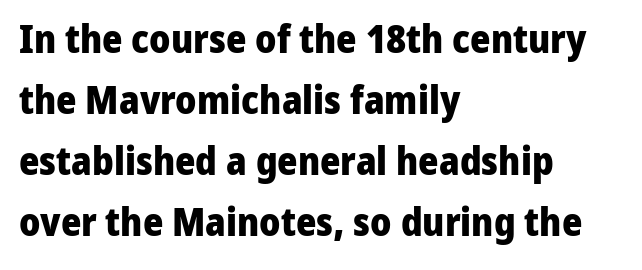
{"serif": "no", "italic": "no", "bold": "yes", "weight": "heavy", "width": "normal", "stroke_contrast": "low", "x_height": "medium", "monospaced": "no", "underline": "no", "align": "left", "line_spacing": "normal", "line_spacing_ratio": 1.56, "letter_spacing": "normal", "letter_spacing_em": 0.0, "glyph_px": 39}
